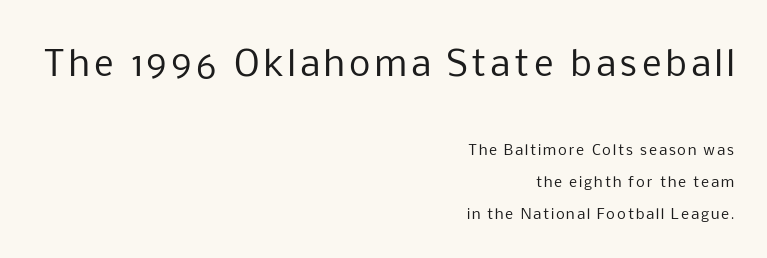
{"serif": "no", "italic": "no", "bold": "no", "weight": "regular", "width": "normal", "stroke_contrast": "low", "x_height": "medium", "monospaced": "no", "underline": "no", "align": "right", "line_spacing": "loose", "line_spacing_ratio": 2.27, "larger_block": "first", "size_ratio": 2.43, "glyph_px": 34}
